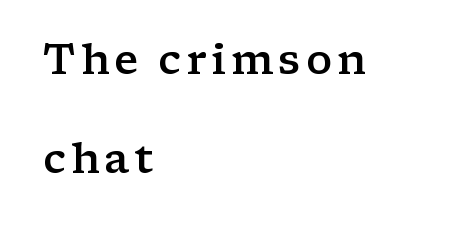
The image shows 42 px semibold, wide serif type, upright; set left-aligned, loose line spacing (2.35x), not underlined; low stroke contrast and a medium x-height.
